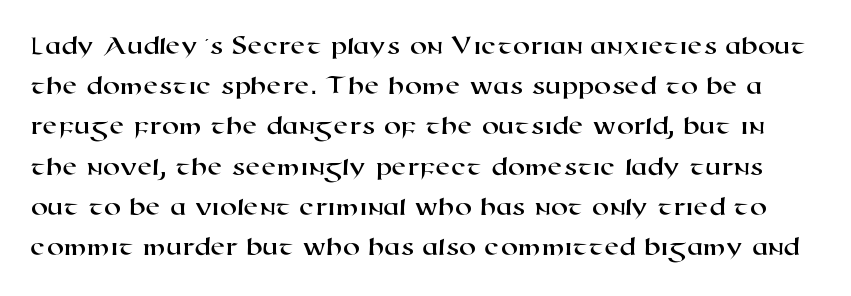
{"underline": "no", "line_spacing": "normal", "line_spacing_ratio": 1.49, "letter_spacing": "normal", "letter_spacing_em": 0.0, "glyph_px": 27}
